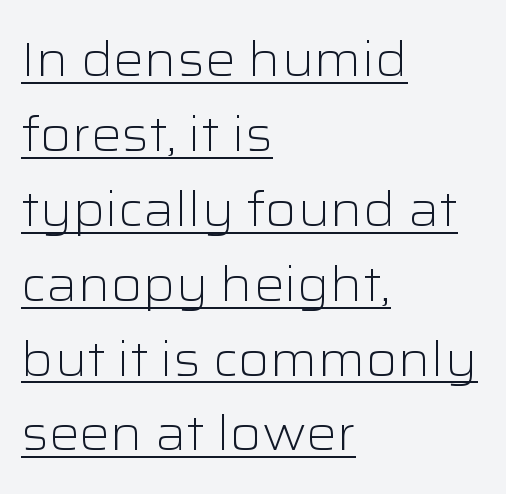
The font family rendered here belongs to the sans-serif group. Notice how descenders clear the ascenders below comfortably — that's standard leading. A roman cut, with each character standing at attention. Line starts are locked; line ends wander.
